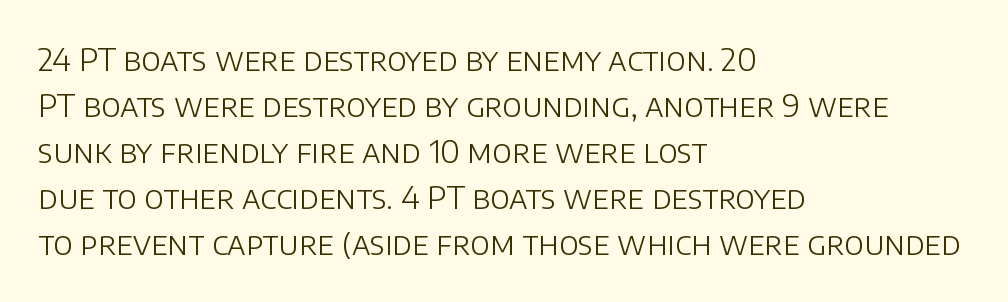
Style check: upright. Interline gaps are of average width in this sample. Tracking here is standard; glyphs follow each other at the usual distance. Looks like regular typesetting: each glyph gets only the width it needs.
